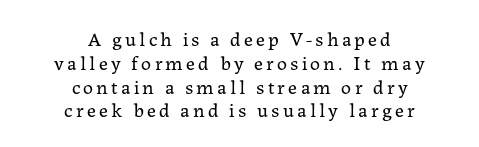
Q: Is the text bold? A: No.
Q: Is the text italic (slanted)? A: No, it is upright.
Q: Is the text underlined? A: No.
Q: How is the paragraph aligned? A: Centered.
